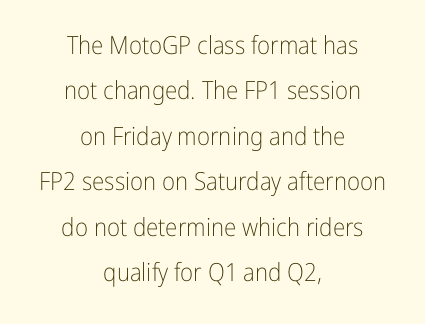
Check the space under the baseline: it is left empty. Heaviness? Minimal to ordinary, like unemphasized prose. Compared with a flush-left layout, this one balances lines on the center instead. What stands out about the letter spacing? Nothing — it is the standard amount. Do the letters lean? They stand straight.
